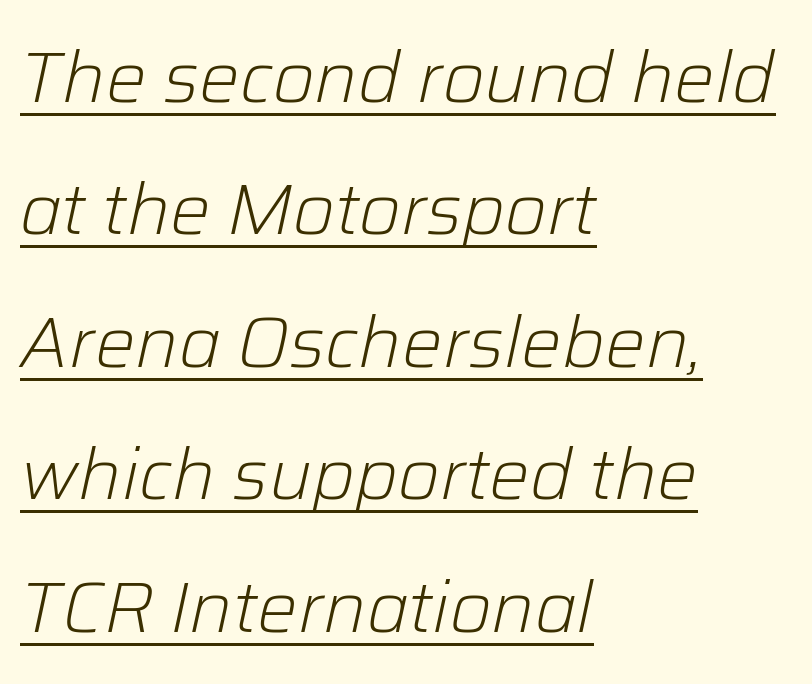
{"italic": "yes", "lean": "right", "slant_degrees": 12, "bold": "no", "weight": "light", "width": "normal", "stroke_contrast": "low", "x_height": "medium", "monospaced": "no", "underline": "yes", "align": "left", "line_spacing_ratio": 1.84, "letter_spacing": "normal", "letter_spacing_em": 0.0, "glyph_px": 72}
